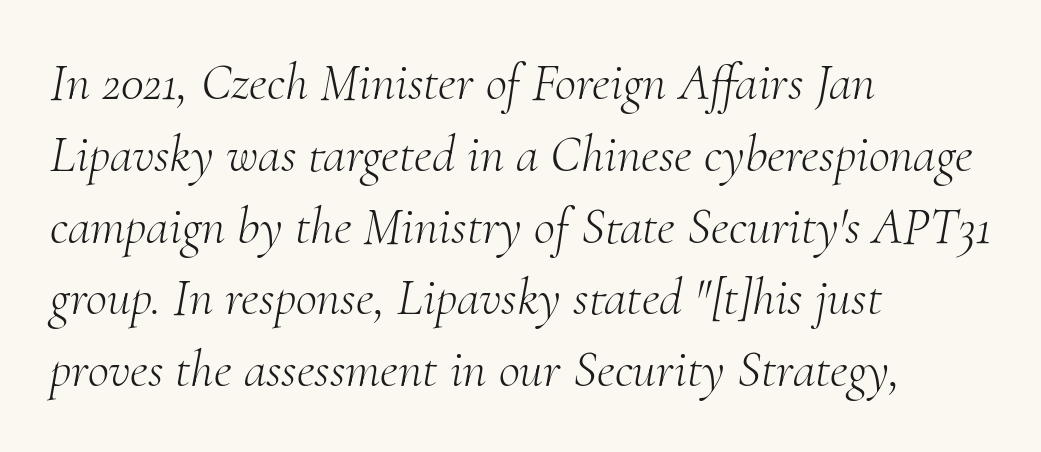
The image shows 52 px light serif type, italic (leaning right); set left-aligned, normal line spacing (1.38x), normal letter spacing, not underlined; medium stroke contrast and a small x-height.
